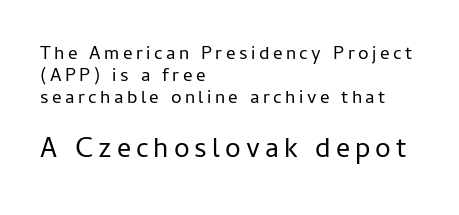
{"serif": "no", "italic": "no", "bold": "no", "weight": "regular", "width": "normal", "stroke_contrast": "low", "x_height": "medium", "monospaced": "no", "underline": "no", "align": "left", "line_spacing_ratio": 1.16, "larger_block": "second", "size_ratio": 1.47, "glyph_px": 28}
